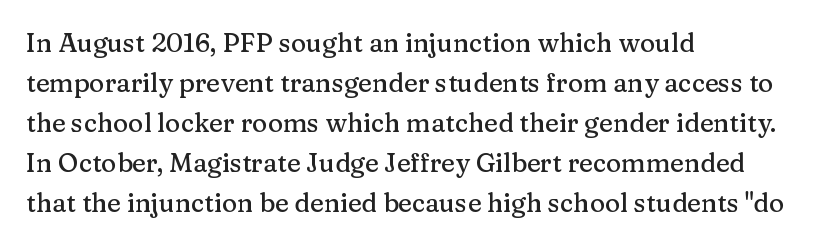
Q: Is the text italic (slanted)? A: No, it is upright.
Q: Is the text underlined? A: No.
Q: How is the paragraph aligned? A: Left-aligned.
Q: Is the spacing between letters normal or unusually wide? A: Normal.
Q: Is the spacing between lines tight, normal or loose? A: Normal.
